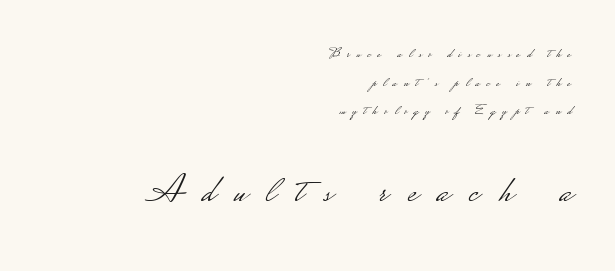
Q: Is the text bold? A: No.
Q: Is the text italic (slanted)? A: Yes.
Q: Is the typeface a serif or a sans-serif typeface? A: Sans-serif.
Q: Is the text underlined? A: No.
Q: How is the paragraph aligned? A: Right-aligned.
Q: Is the spacing between letters normal or unusually wide? A: Unusually wide.
Q: Is the spacing between lines tight, normal or loose? A: Loose.
Q: Which block of text is set in a larger size, the first (top) or the second (bottom)? A: The second (bottom) one.
Q: Width (condensed, normal, or wide)? A: Wide.
Q: Stroke contrast? A: Low.
Q: Monospaced? A: No.
